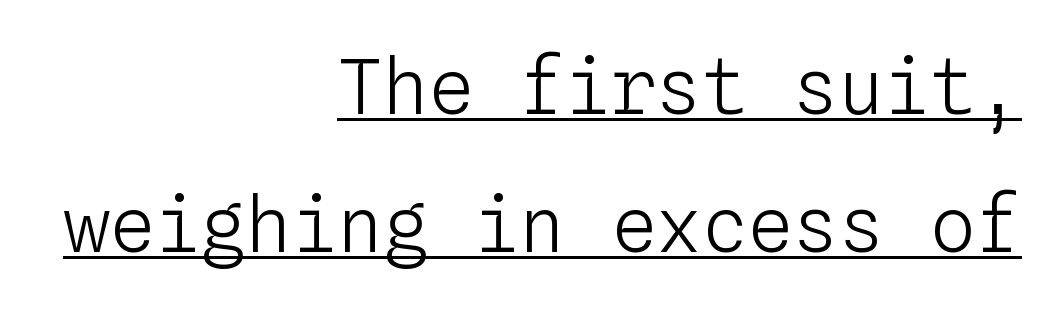
The image shows 76 px light type, upright, monospaced; set right-aligned, line spacing 1.81x, normal letter spacing, underlined; low stroke contrast and a medium x-height.
